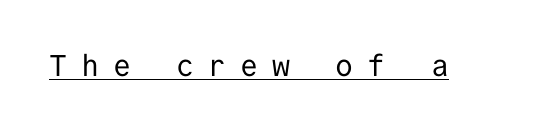
Q: Is the text bold? A: No.
Q: Is the text italic (slanted)? A: No, it is upright.
Q: Is the typeface a serif or a sans-serif typeface? A: Sans-serif.
Q: Is the text underlined? A: Yes.
Q: Is the spacing between letters normal or unusually wide? A: Unusually wide.
Q: Width (condensed, normal, or wide)? A: Normal.
Q: Stroke contrast? A: Low.
Q: x-height? A: Medium.
Q: Monospaced? A: Yes.
